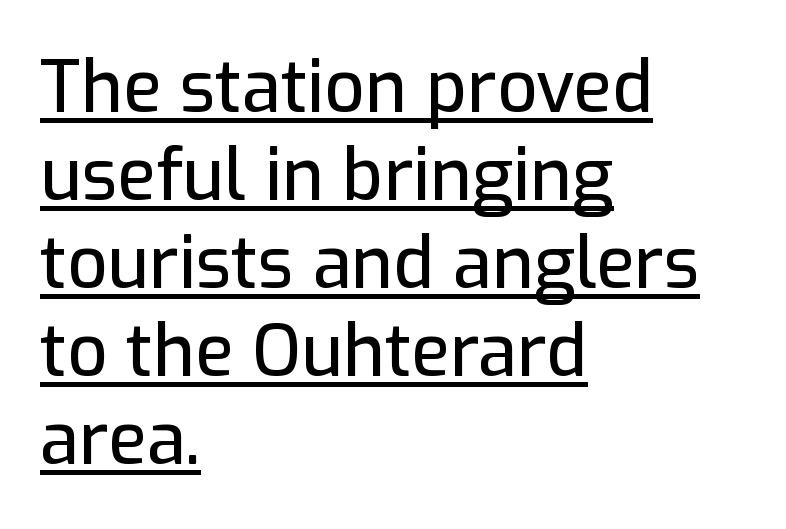
The image shows 71 px sans-serif type, upright; set left-aligned, line spacing 1.24x, normal letter spacing, underlined; low stroke contrast and a medium x-height.
